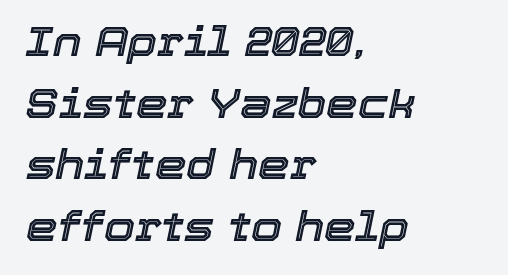
{"italic": "yes", "lean": "right", "slant_degrees": 12, "width": "normal", "x_height": "medium", "monospaced": "no", "underline": "no", "align": "left", "line_spacing": "normal", "line_spacing_ratio": 1.54, "letter_spacing": "normal", "letter_spacing_em": 0.0, "glyph_px": 40}
